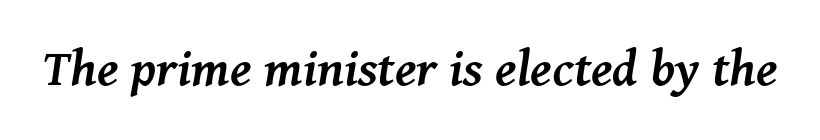
{"serif": "yes", "italic": "yes", "lean": "right", "slant_degrees": 8, "bold": "yes", "weight": "semibold", "width": "normal", "stroke_contrast": "medium", "x_height": "medium", "monospaced": "no", "underline": "no", "letter_spacing": "normal", "letter_spacing_em": 0.0, "glyph_px": 51}
